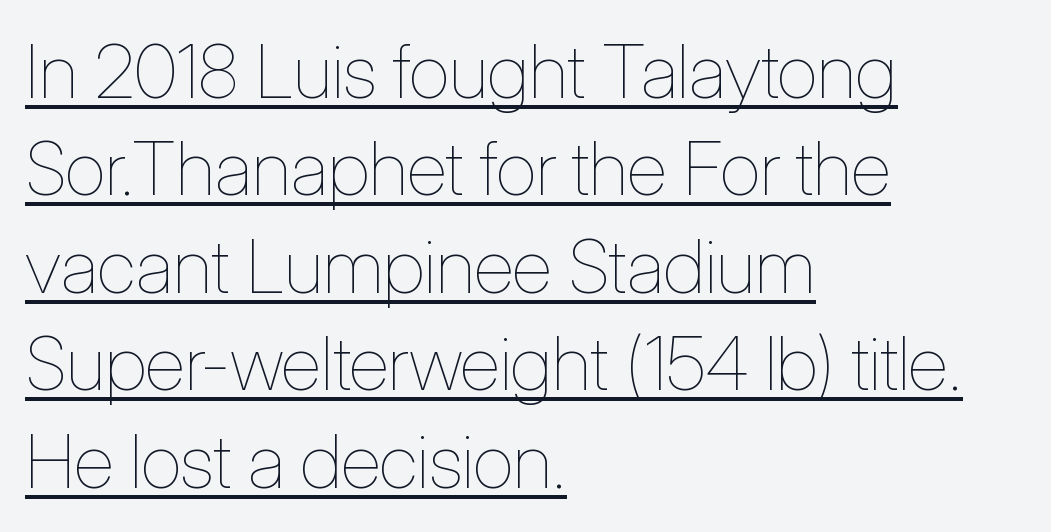
{"italic": "no", "bold": "no", "weight": "thin", "width": "condensed", "stroke_contrast": "low", "x_height": "medium", "monospaced": "no", "underline": "yes", "align": "left", "line_spacing": "normal", "line_spacing_ratio": 1.3, "letter_spacing": "normal", "letter_spacing_em": 0.0, "glyph_px": 75}
